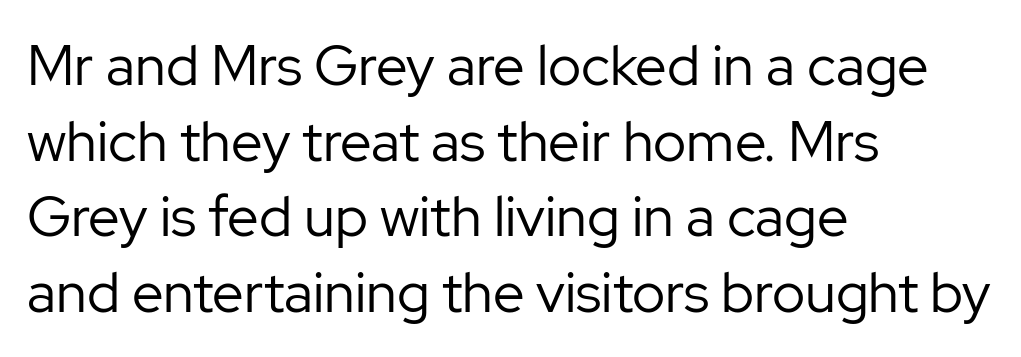
Characters remain perfectly vertical along every line. Look at the tracking — it's just the regular setting, nothing added. Is the type heavy? It reads as light-to-regular instead. Looks like regular typesetting: each glyph gets only the width it needs. The zone under the glyphs is completely vacant.
